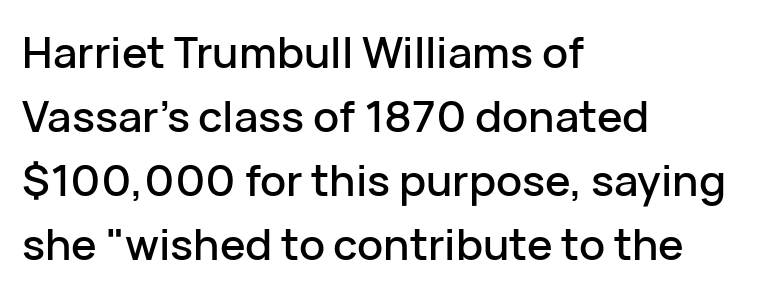
The image shows 43 px sans-serif type, upright; set left-aligned, normal line spacing (1.49x), normal letter spacing, not underlined; low stroke contrast and a medium x-height.
